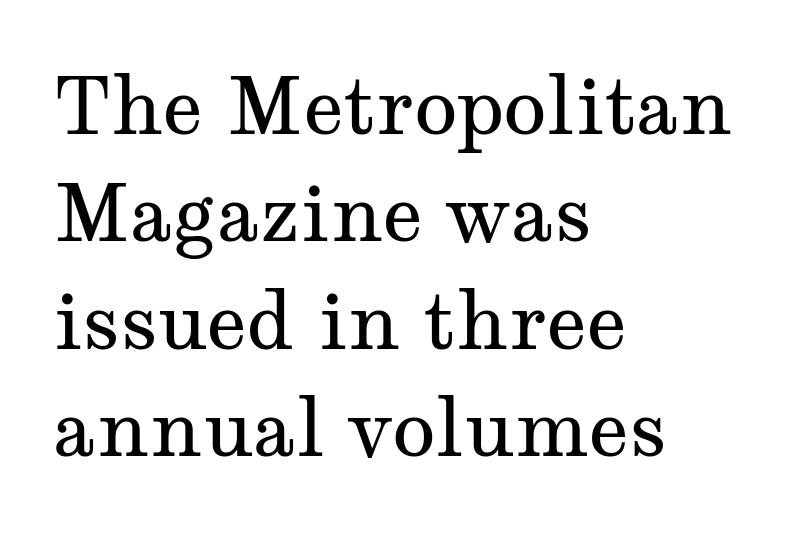
Q: Is the text bold? A: No.
Q: Is the text italic (slanted)? A: No, it is upright.
Q: Is the typeface a serif or a sans-serif typeface? A: Serif.
Q: Is the text underlined? A: No.
Q: How is the paragraph aligned? A: Left-aligned.
Q: Is the spacing between letters normal or unusually wide? A: Normal.
Q: Is the spacing between lines tight, normal or loose? A: Normal.
Q: Width (condensed, normal, or wide)? A: Wide.
Q: Stroke contrast? A: Medium.
Q: x-height? A: Medium.
Q: Monospaced? A: No.
